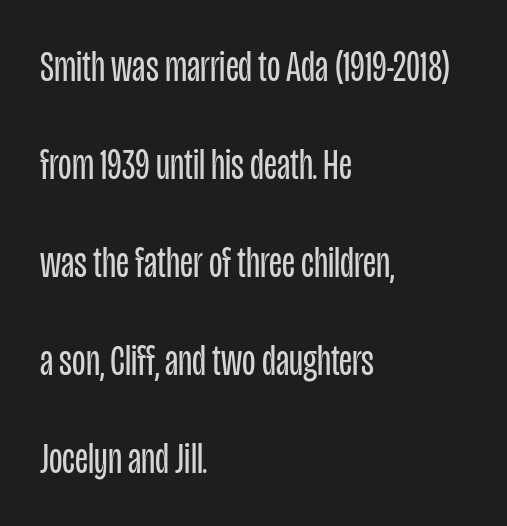
The image shows 44 px regular-weight, condensed sans-serif type, upright; set left-aligned, loose line spacing (2.23x), normal letter spacing, not underlined; low stroke contrast and a large x-height.
